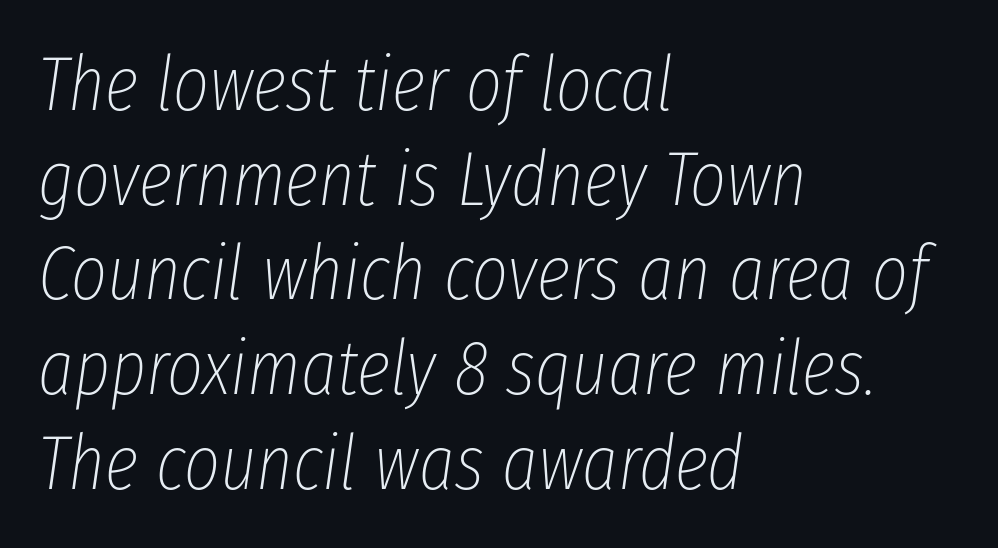
{"italic": "yes", "lean": "right", "slant_degrees": 8, "bold": "no", "weight": "thin", "width": "condensed", "stroke_contrast": "low", "x_height": "medium", "monospaced": "no", "underline": "no", "align": "left", "line_spacing_ratio": 1.23, "letter_spacing": "normal", "letter_spacing_em": 0.0, "glyph_px": 77}
